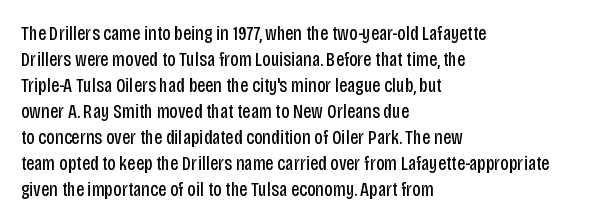
The image shows 20 px text type, upright; set left-aligned, normal line spacing (1.3x), normal letter spacing, not underlined.
